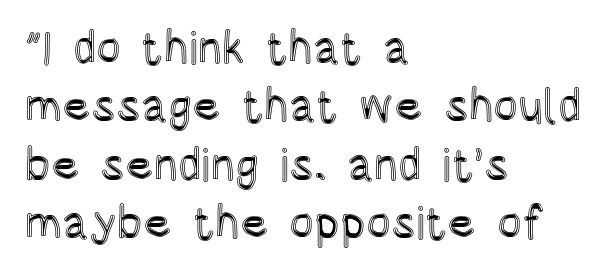
The image shows 46 px condensed type, upright; set left-aligned, normal line spacing (1.27x), normal letter spacing, not underlined; a large x-height.
